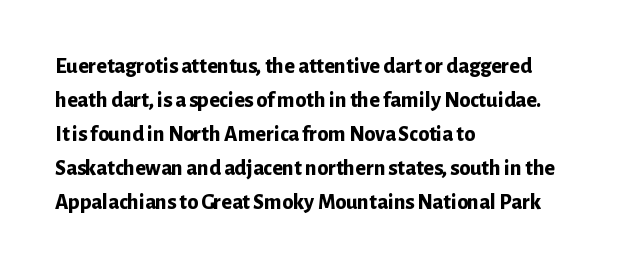
{"italic": "no", "bold": "yes", "underline": "no", "align": "left", "line_spacing": "normal", "line_spacing_ratio": 1.55, "letter_spacing": "normal", "letter_spacing_em": 0.0, "glyph_px": 22}
